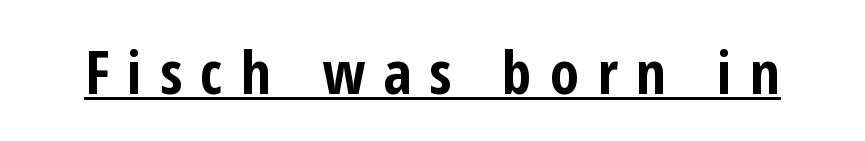
Q: Is the text bold? A: Yes.
Q: Is the text italic (slanted)? A: No, it is upright.
Q: Is the typeface a serif or a sans-serif typeface? A: Sans-serif.
Q: Is the text underlined? A: Yes.
Q: Is the spacing between letters normal or unusually wide? A: Unusually wide.
Q: Width (condensed, normal, or wide)? A: Condensed.
Q: Stroke contrast? A: Low.
Q: x-height? A: Medium.
Q: Monospaced? A: No.
